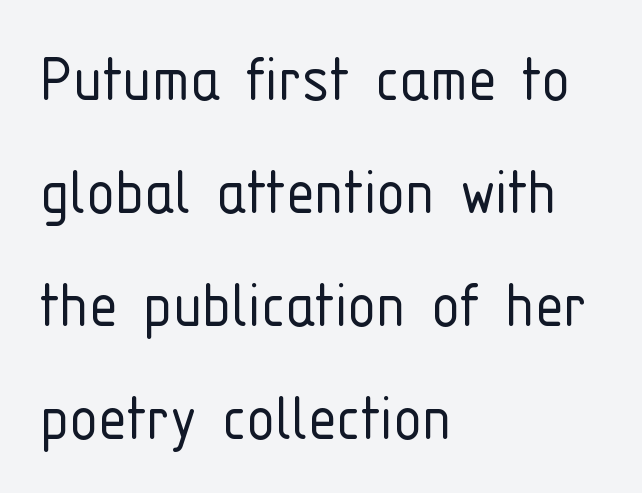
Q: Is the text bold? A: No.
Q: Is the text italic (slanted)? A: No, it is upright.
Q: Is the typeface a serif or a sans-serif typeface? A: Sans-serif.
Q: Is the text underlined? A: No.
Q: How is the paragraph aligned? A: Left-aligned.
Q: Is the spacing between letters normal or unusually wide? A: Normal.
Q: Is the spacing between lines tight, normal or loose? A: Normal.
Q: Width (condensed, normal, or wide)? A: Condensed.
Q: Stroke contrast? A: Low.
Q: x-height? A: Medium.
Q: Monospaced? A: No.
